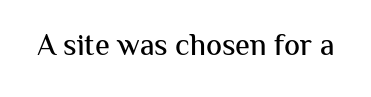
{"serif": "no", "italic": "no", "width": "normal", "stroke_contrast": "medium", "x_height": "medium", "monospaced": "no", "underline": "no", "letter_spacing": "normal", "letter_spacing_em": 0.0, "glyph_px": 30}
